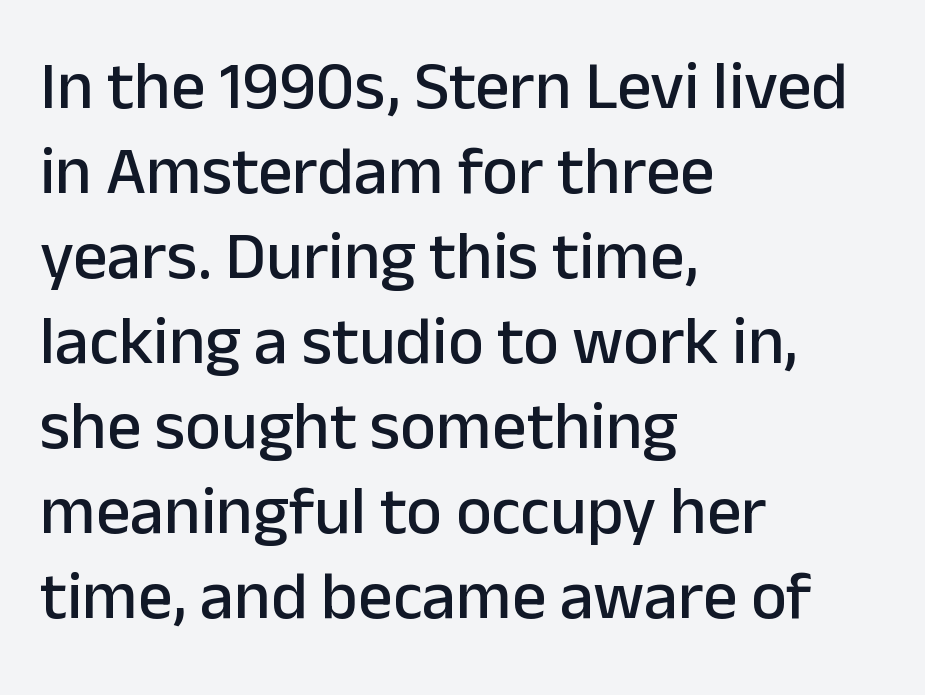
The image shows 68 px sans-serif type, upright; set left-aligned, normal line spacing (1.25x), normal letter spacing, not underlined; low stroke contrast and a medium x-height.
